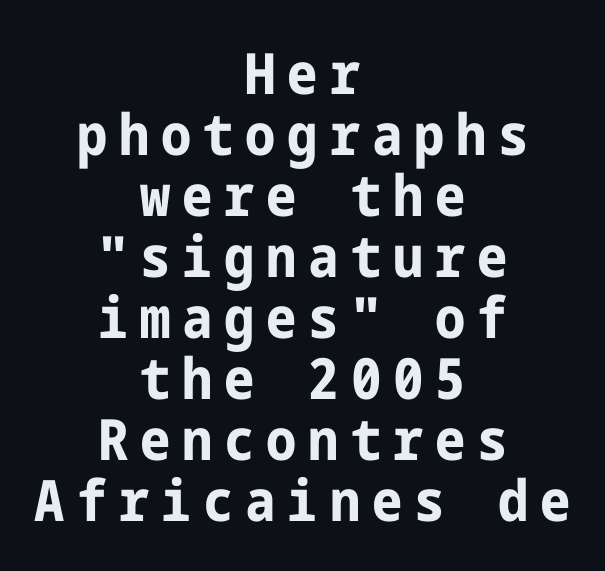
{"serif": "no", "italic": "no", "bold": "yes", "weight": "bold", "width": "condensed", "stroke_contrast": "low", "x_height": "medium", "underline": "no", "align": "center", "line_spacing": "tight", "line_spacing_ratio": 1.07, "letter_spacing": "wide", "letter_spacing_em": 0.21, "glyph_px": 57}
